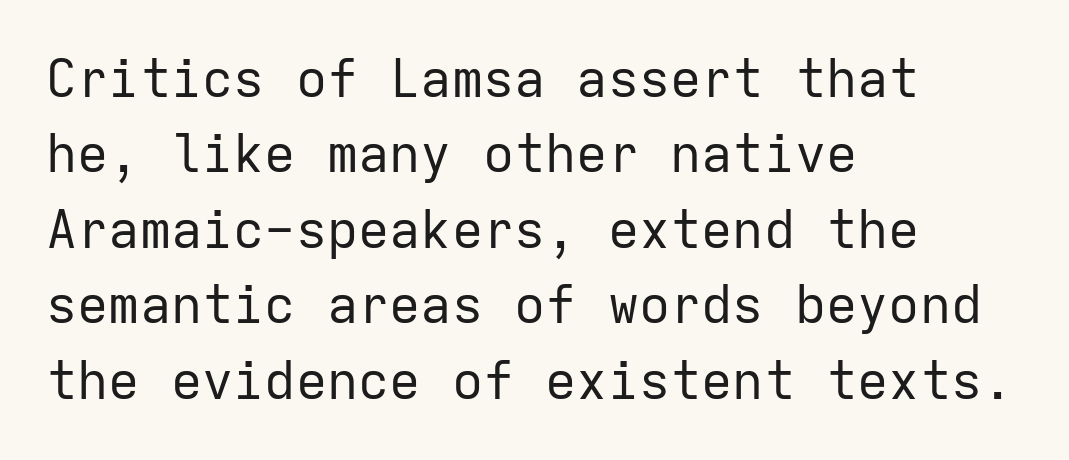
The image shows 52 px regular-weight sans-serif type, upright, monospaced; set left-aligned, normal line spacing (1.45x), normal letter spacing, not underlined; low stroke contrast and a medium x-height.
